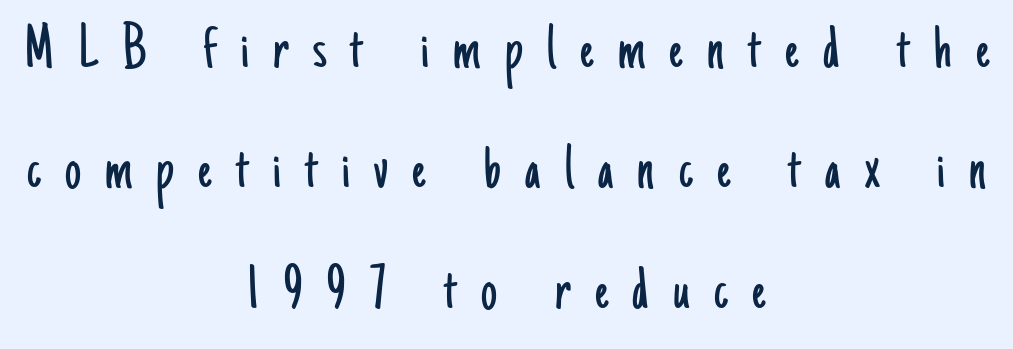
Q: Is the text bold? A: No.
Q: Is the text italic (slanted)? A: No, it is upright.
Q: Is the typeface a serif or a sans-serif typeface? A: Sans-serif.
Q: Is the text underlined? A: No.
Q: How is the paragraph aligned? A: Centered.
Q: Is the spacing between letters normal or unusually wide? A: Unusually wide.
Q: Width (condensed, normal, or wide)? A: Condensed.
Q: Stroke contrast? A: Low.
Q: x-height? A: Small.
Q: Monospaced? A: No.
